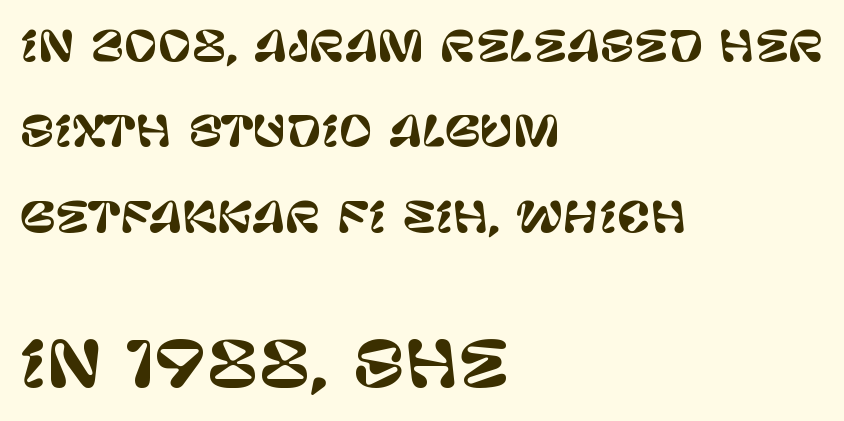
Q: Is the text italic (slanted)? A: Yes.
Q: Is the typeface a serif or a sans-serif typeface? A: Sans-serif.
Q: Is the text underlined? A: No.
Q: How is the paragraph aligned? A: Left-aligned.
Q: Is the spacing between letters normal or unusually wide? A: Normal.
Q: Is the spacing between lines tight, normal or loose? A: Loose.
Q: Which block of text is set in a larger size, the first (top) or the second (bottom)? A: The second (bottom) one.
Q: Width (condensed, normal, or wide)? A: Normal.
Q: Stroke contrast? A: Low.
Q: x-height? A: Large.
Q: Monospaced? A: No.
